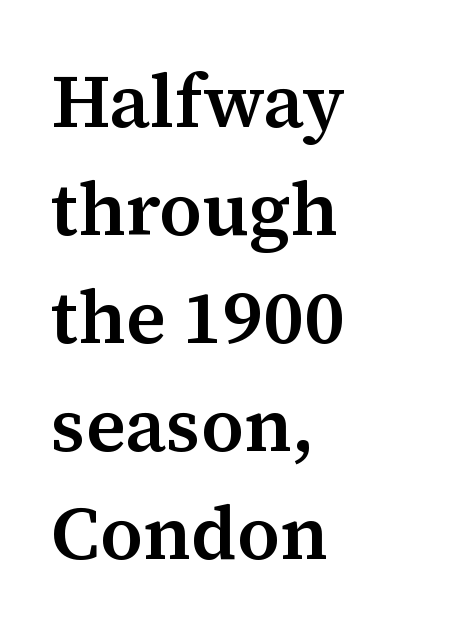
The image shows 75 px semibold serif type, upright; set left-aligned, normal line spacing (1.44x), normal letter spacing, not underlined; medium stroke contrast and a medium x-height.
